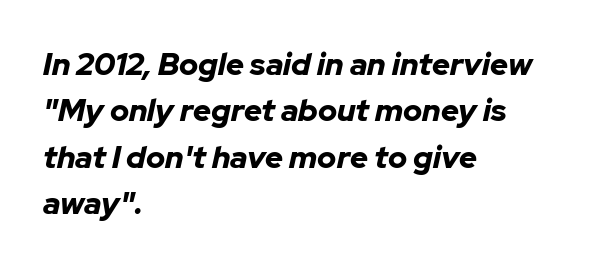
{"italic": "yes", "lean": "right", "slant_degrees": 12, "bold": "yes", "weight": "bold", "width": "normal", "stroke_contrast": "low", "x_height": "medium", "monospaced": "no", "underline": "no", "align": "left", "line_spacing": "normal", "line_spacing_ratio": 1.5, "letter_spacing": "normal", "letter_spacing_em": 0.0, "glyph_px": 31}
